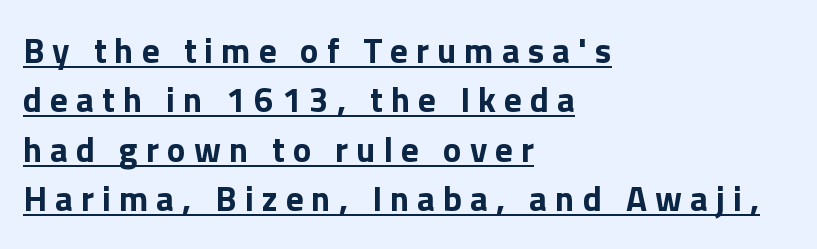
The image shows 35 px bold sans-serif type, upright; set left-aligned, normal line spacing (1.41x), unusually wide letter spacing (+0.23 em), underlined; low stroke contrast and a medium x-height.
